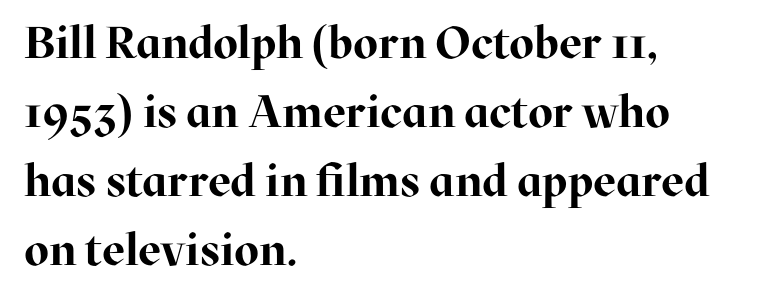
Q: Is the text bold? A: Yes.
Q: Is the text italic (slanted)? A: No, it is upright.
Q: Is the typeface a serif or a sans-serif typeface? A: Serif.
Q: Is the text underlined? A: No.
Q: How is the paragraph aligned? A: Left-aligned.
Q: Is the spacing between letters normal or unusually wide? A: Normal.
Q: Is the spacing between lines tight, normal or loose? A: Normal.
Q: Width (condensed, normal, or wide)? A: Normal.
Q: Stroke contrast? A: High.
Q: x-height? A: Medium.
Q: Monospaced? A: No.
